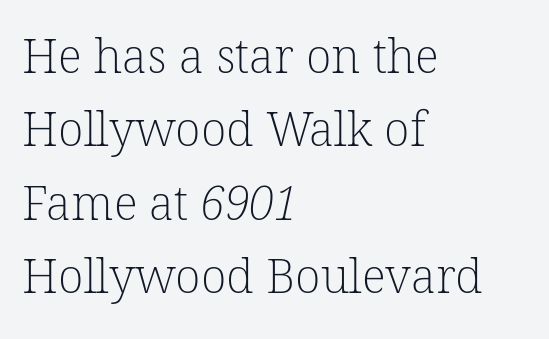
Glance below the letters and you will spot only blank space. Here the designer chose a conventional face with non-uniform glyph widths. Normally led — the rows are evenly, conventionally spaced. Caption: standard tracking, unaltered.
